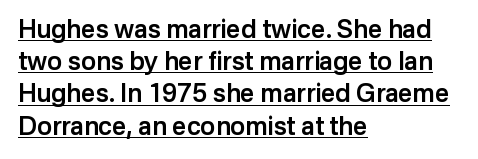
Q: Is the text bold? A: Semi-bold.
Q: Is the text italic (slanted)? A: No, it is upright.
Q: Is the text underlined? A: Yes.
Q: How is the paragraph aligned? A: Left-aligned.
Q: Is the spacing between letters normal or unusually wide? A: Normal.
Q: Is the spacing between lines tight, normal or loose? A: Normal.
